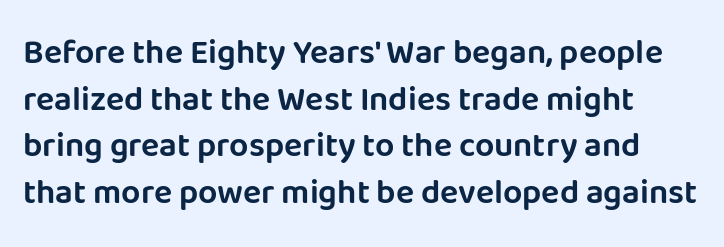
The image shows 34 px sans-serif type, upright; set normal line spacing (1.37x), normal letter spacing, not underlined; low stroke contrast and a large x-height.
